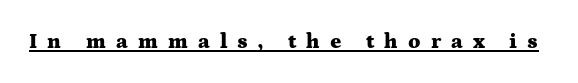
Q: Is the text bold? A: Yes.
Q: Is the text italic (slanted)? A: No, it is upright.
Q: Is the text underlined? A: Yes.
Q: Is the spacing between letters normal or unusually wide? A: Unusually wide.
